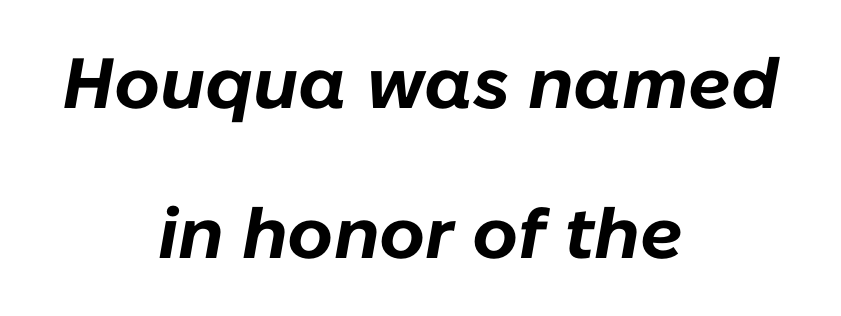
Q: Is the text bold? A: Yes.
Q: Is the text italic (slanted)? A: Yes, it leans right by about 10 degrees.
Q: Is the text underlined? A: No.
Q: How is the paragraph aligned? A: Centered.
Q: Is the spacing between letters normal or unusually wide? A: Normal.
Q: Is the spacing between lines tight, normal or loose? A: Loose.
Q: Width (condensed, normal, or wide)? A: Normal.
Q: Stroke contrast? A: Low.
Q: x-height? A: Medium.
Q: Monospaced? A: No.
